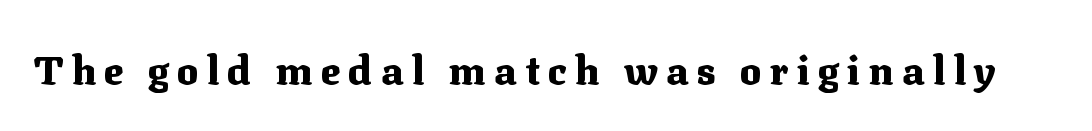
{"serif": "yes", "italic": "no", "bold": "yes", "weight": "heavy", "width": "normal", "stroke_contrast": "medium", "x_height": "medium", "monospaced": "no", "underline": "no", "letter_spacing": "wide", "letter_spacing_em": 0.21, "glyph_px": 40}
